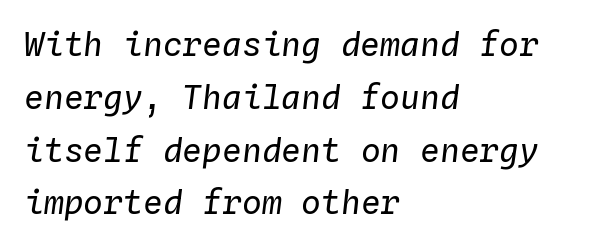
The image shows 33 px regular-weight type, italic (leaning right), monospaced; set left-aligned, normal line spacing (1.6x), normal letter spacing, not underlined; low stroke contrast and a medium x-height.
